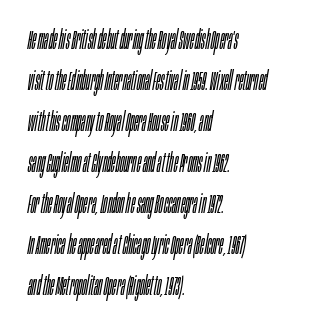
The image shows 26 px text type, italic (leaning right); set left-aligned, normal line spacing (1.58x), normal letter spacing, not underlined.
